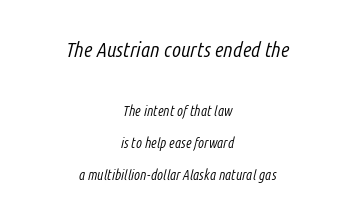
{"italic": "yes", "lean": "right", "slant_degrees": 14, "bold": "no", "underline": "no", "align": "center", "line_spacing": "loose", "line_spacing_ratio": 2.3, "letter_spacing": "normal", "letter_spacing_em": 0.0, "larger_block": "first", "size_ratio": 1.5, "glyph_px": 21}
